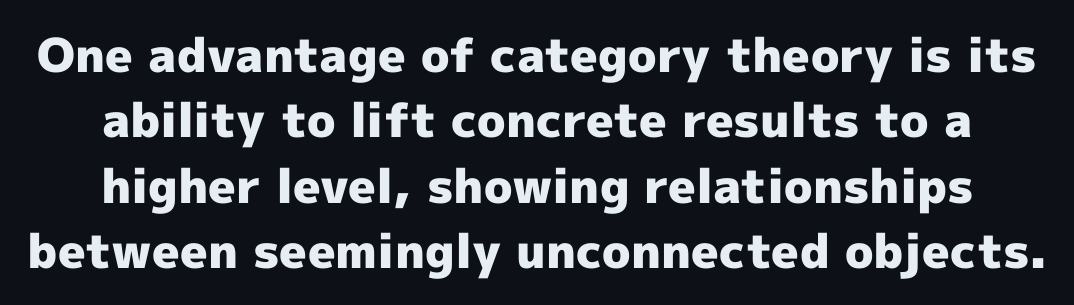
{"serif": "no", "italic": "no", "bold": "yes", "weight": "heavy", "width": "normal", "x_height": "medium", "monospaced": "no", "underline": "no", "align": "center", "line_spacing": "normal", "line_spacing_ratio": 1.39, "letter_spacing": "normal", "letter_spacing_em": 0.0, "glyph_px": 47}
